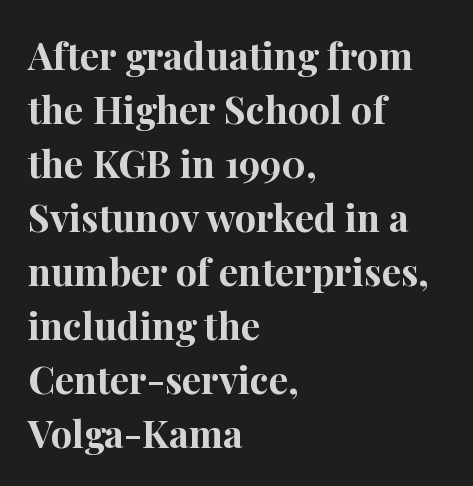
Q: Is the text bold? A: Yes.
Q: Is the text italic (slanted)? A: No, it is upright.
Q: Is the typeface a serif or a sans-serif typeface? A: Serif.
Q: Is the text underlined? A: No.
Q: How is the paragraph aligned? A: Left-aligned.
Q: Is the spacing between letters normal or unusually wide? A: Normal.
Q: Is the spacing between lines tight, normal or loose? A: Normal.
Q: Width (condensed, normal, or wide)? A: Normal.
Q: Stroke contrast? A: High.
Q: x-height? A: Medium.
Q: Monospaced? A: No.
